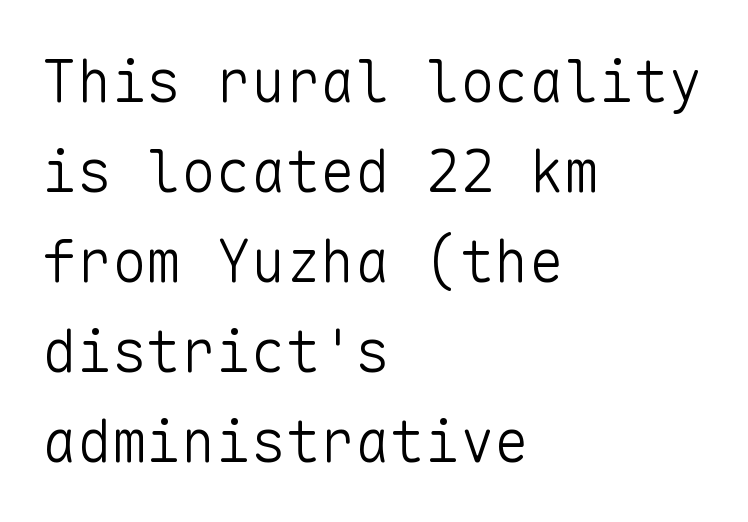
The image shows 58 px light sans-serif type, upright, monospaced; set left-aligned, normal line spacing (1.55x), normal letter spacing, not underlined; low stroke contrast and a medium x-height.
